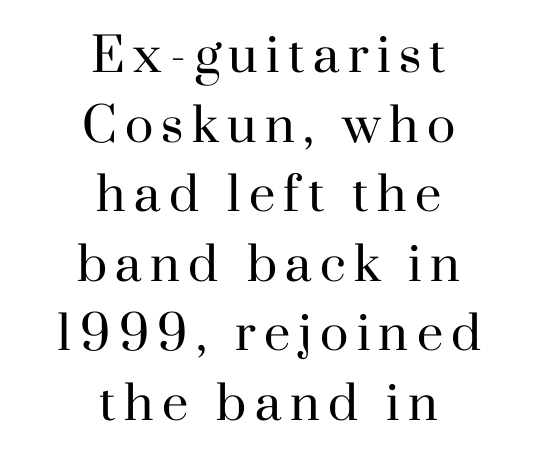
Q: Is the text bold? A: No.
Q: Is the text italic (slanted)? A: No, it is upright.
Q: Is the typeface a serif or a sans-serif typeface? A: Serif.
Q: Is the text underlined? A: No.
Q: How is the paragraph aligned? A: Centered.
Q: Is the spacing between lines tight, normal or loose? A: Normal.
Q: Width (condensed, normal, or wide)? A: Normal.
Q: Stroke contrast? A: High.
Q: x-height? A: Small.
Q: Monospaced? A: No.
